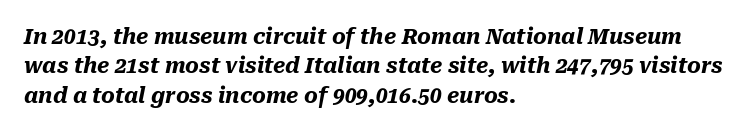
{"italic": "yes", "lean": "right", "slant_degrees": 10, "bold": "yes", "underline": "no", "align": "left", "line_spacing": "normal", "line_spacing_ratio": 1.4, "letter_spacing": "normal", "letter_spacing_em": 0.0, "glyph_px": 21}
